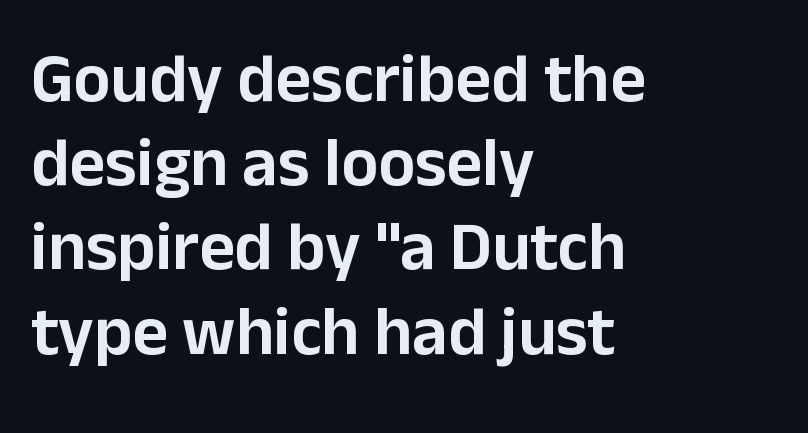
{"serif": "no", "italic": "no", "width": "normal", "stroke_contrast": "low", "x_height": "medium", "monospaced": "no", "underline": "no", "align": "left", "line_spacing_ratio": 1.22, "letter_spacing": "normal", "letter_spacing_em": 0.0, "glyph_px": 69}
